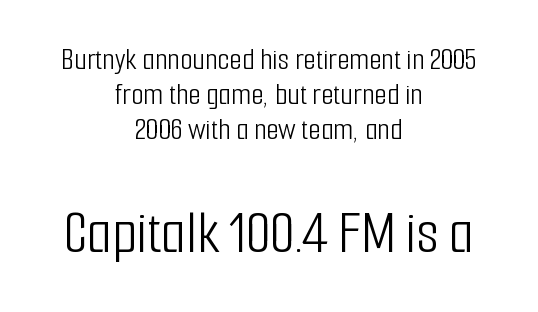
{"serif": "no", "italic": "no", "bold": "no", "weight": "light", "width": "condensed", "stroke_contrast": "low", "x_height": "medium", "monospaced": "no", "underline": "no", "align": "center", "line_spacing": "tight", "line_spacing_ratio": 1.09, "letter_spacing": "normal", "letter_spacing_em": 0.0, "larger_block": "second", "size_ratio": 1.97, "glyph_px": 63}
